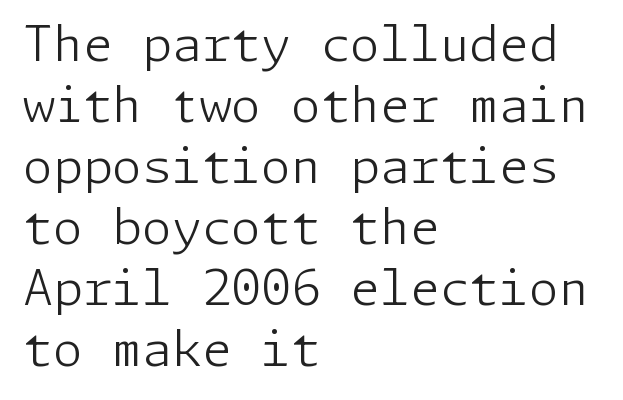
{"serif": "no", "italic": "no", "bold": "no", "weight": "light", "width": "normal", "stroke_contrast": "low", "x_height": "medium", "underline": "no", "align": "left", "line_spacing": "normal", "line_spacing_ratio": 1.27, "letter_spacing": "normal", "letter_spacing_em": 0.0, "glyph_px": 48}
